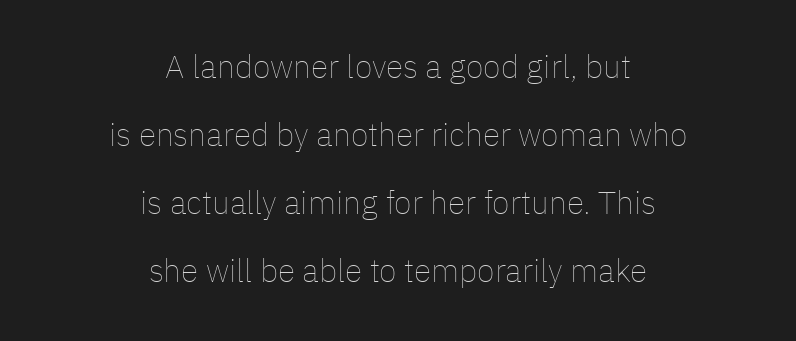
{"italic": "no", "bold": "no", "weight": "thin", "width": "normal", "stroke_contrast": "low", "x_height": "medium", "monospaced": "no", "underline": "no", "align": "center", "line_spacing": "loose", "line_spacing_ratio": 2.13, "letter_spacing": "normal", "letter_spacing_em": 0.0, "glyph_px": 32}
